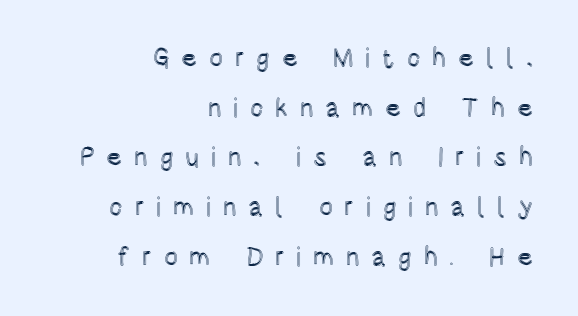
Short and long lines alike share a common ending point at right. The baseline area is clear. Notice the wide empty band between every row — that's loose leading. Inter-character spacing is expanded well beyond the font's built-in metrics. In terms of posture, this sample is upright.
